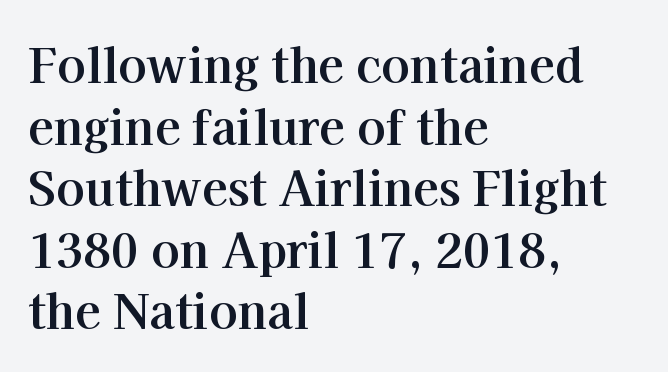
The lines are quadded left. Students, note that the glyphs here touch the page at normal intervals. Each glyph is drawn with heavy, bold strokes. Looks like regular typesetting: each glyph gets only the width it needs. Unlike a clean sans, this face finishes its strokes with serifs.
